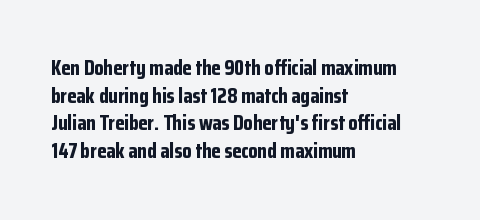
{"italic": "no", "bold": "yes", "underline": "no", "align": "left", "line_spacing": "normal", "line_spacing_ratio": 1.32, "letter_spacing": "normal", "letter_spacing_em": 0.0, "glyph_px": 21}
